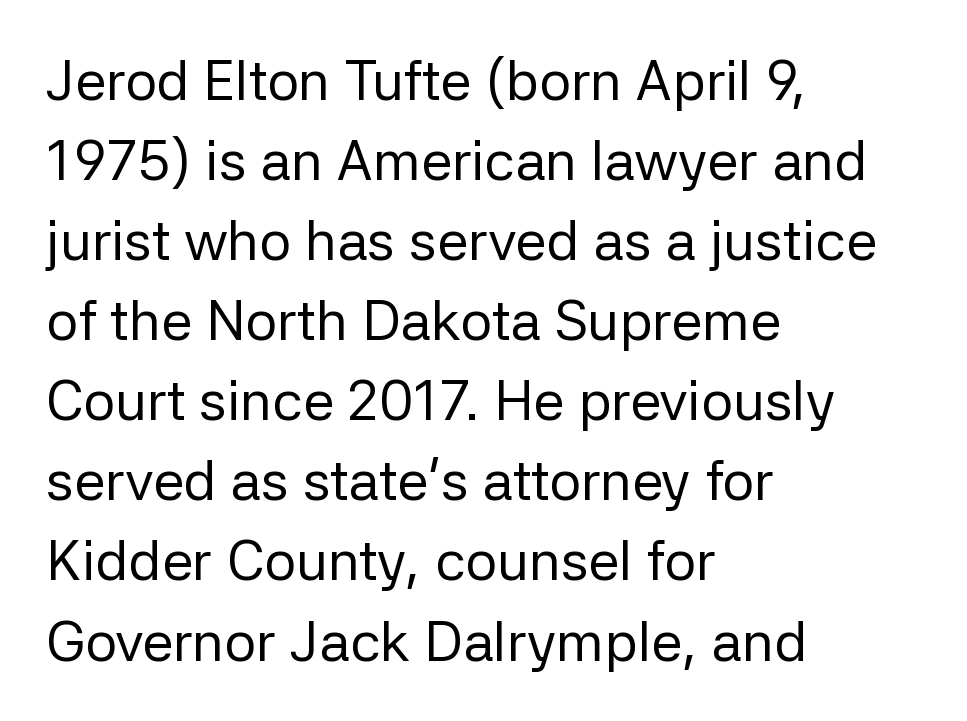
{"serif": "no", "italic": "no", "bold": "no", "weight": "regular", "width": "normal", "stroke_contrast": "low", "x_height": "medium", "monospaced": "no", "underline": "no", "align": "left", "line_spacing": "normal", "line_spacing_ratio": 1.43, "letter_spacing": "normal", "letter_spacing_em": 0.0, "glyph_px": 56}
